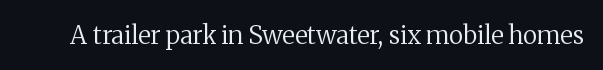
The rendering keeps characters at their native spacing. The font sits on the lighter half of the weight spectrum, regular included. Quick note: underline off. Is there any slant? The stems are plumb.
